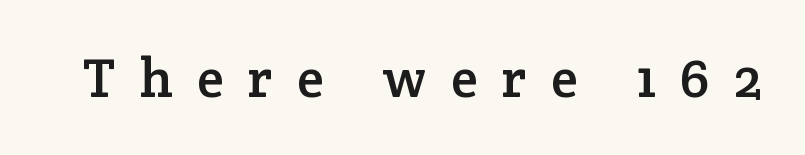
Is this a fixed-width face? No — the glyphs have proportional, varying widths. The baseline area is clear. The letters stand straight up with perfectly vertical stems. This is serif lettering, the kind often seen in printed books. Characters follow at a spacing far wider than the type designer built in.
